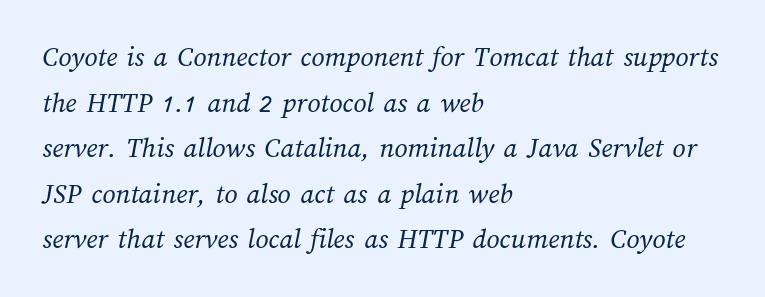
A typesetter would call this proportional, since set widths differ per character. Reading down the block, your eye returns to a fixed left position each line. Successive baselines arrive at the customary interval. The passage shown is not bold in any degree. Caption: standard tracking, unaltered. Any mark beneath the type? The region is blank.
